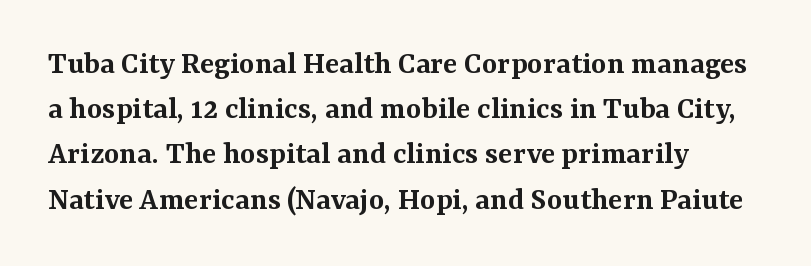
The compositor pushed each line to the left boundary. The type sits square on the baseline with zero lean. What stands out about the letter spacing? Nothing — it is the standard amount. Compared with an ordinary text face, these strokes are moderately heavier — a semibold. The gap between lines stays unmarked.
